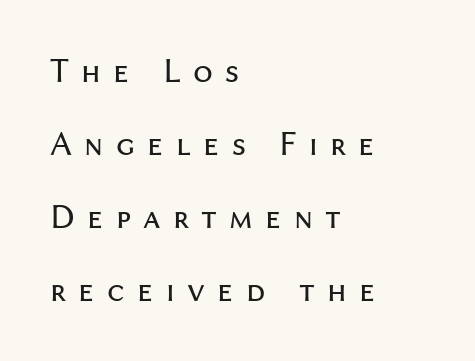
Q: Is the text bold? A: No.
Q: Is the text italic (slanted)? A: No, it is upright.
Q: Is the typeface a serif or a sans-serif typeface? A: Sans-serif.
Q: Is the text underlined? A: No.
Q: How is the paragraph aligned? A: Left-aligned.
Q: Is the spacing between letters normal or unusually wide? A: Unusually wide.
Q: Is the spacing between lines tight, normal or loose? A: Loose.
Q: Width (condensed, normal, or wide)? A: Normal.
Q: Stroke contrast? A: Medium.
Q: x-height? A: Medium.
Q: Monospaced? A: No.
